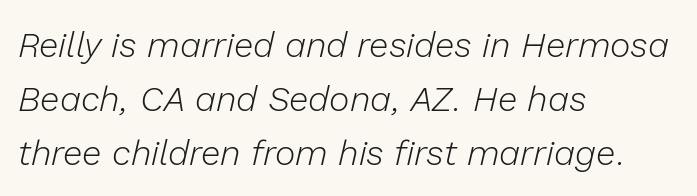
Q: Is the text bold? A: No.
Q: Is the text italic (slanted)? A: Yes, it leans right by about 13 degrees.
Q: Is the text underlined? A: No.
Q: How is the paragraph aligned? A: Left-aligned.
Q: Is the spacing between letters normal or unusually wide? A: Normal.
Q: Is the spacing between lines tight, normal or loose? A: Normal.
Q: Width (condensed, normal, or wide)? A: Normal.
Q: Stroke contrast? A: Low.
Q: x-height? A: Medium.
Q: Monospaced? A: No.
